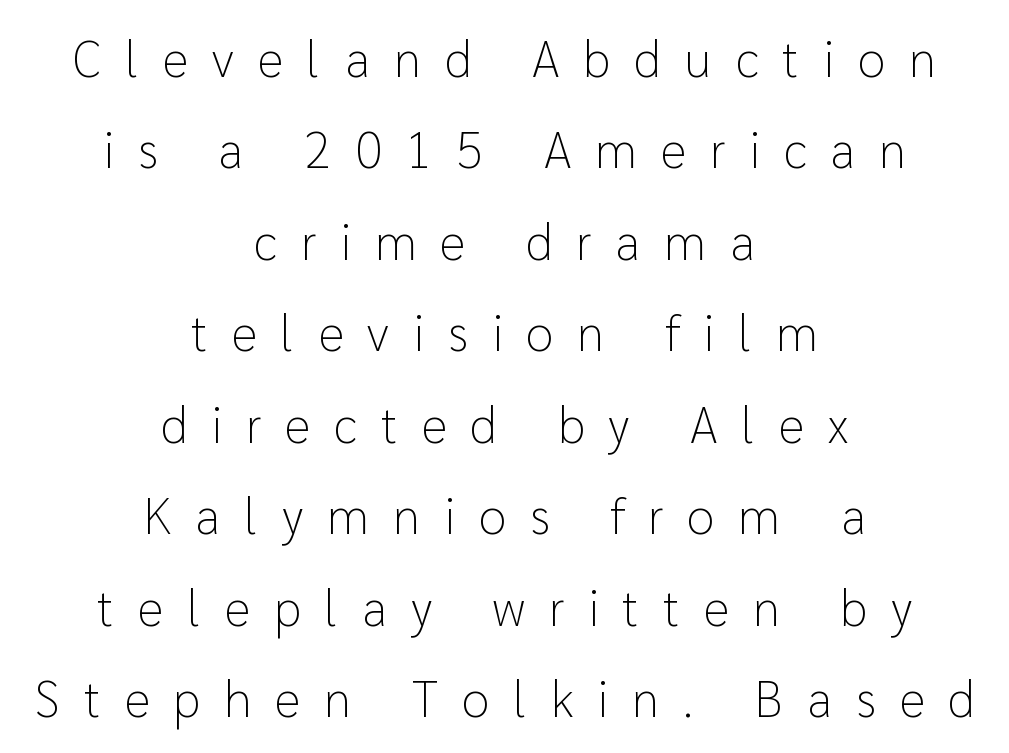
Q: Is the text bold? A: No.
Q: Is the text italic (slanted)? A: No, it is upright.
Q: Is the typeface a serif or a sans-serif typeface? A: Sans-serif.
Q: Is the text underlined? A: No.
Q: How is the paragraph aligned? A: Centered.
Q: Is the spacing between letters normal or unusually wide? A: Unusually wide.
Q: Width (condensed, normal, or wide)? A: Normal.
Q: Stroke contrast? A: Low.
Q: x-height? A: Medium.
Q: Monospaced? A: No.
